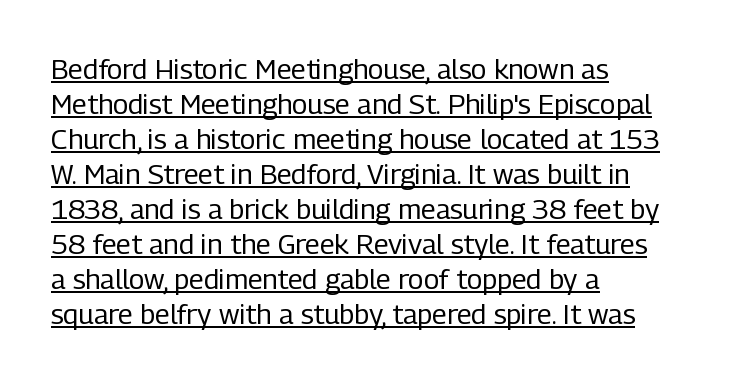
The image shows 28 px regular-weight, condensed sans-serif type, upright; set left-aligned, normal line spacing (1.25x), normal letter spacing, underlined; low stroke contrast and a medium x-height.
